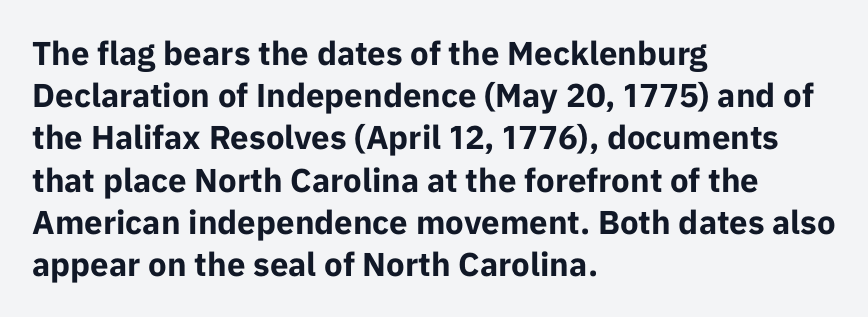
{"serif": "no", "italic": "no", "bold": "yes", "weight": "bold", "width": "normal", "stroke_contrast": "low", "x_height": "medium", "monospaced": "no", "underline": "no", "align": "left", "line_spacing": "normal", "line_spacing_ratio": 1.28, "letter_spacing": "normal", "letter_spacing_em": 0.0, "glyph_px": 33}
